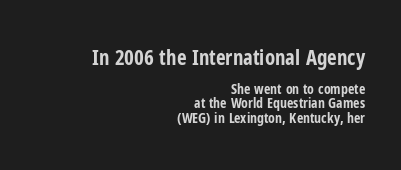
{"italic": "no", "bold": "yes", "underline": "no", "align": "right", "line_spacing": "tight", "line_spacing_ratio": 1.02, "letter_spacing": "normal", "letter_spacing_em": 0.0, "larger_block": "first", "size_ratio": 1.5, "glyph_px": 21}
